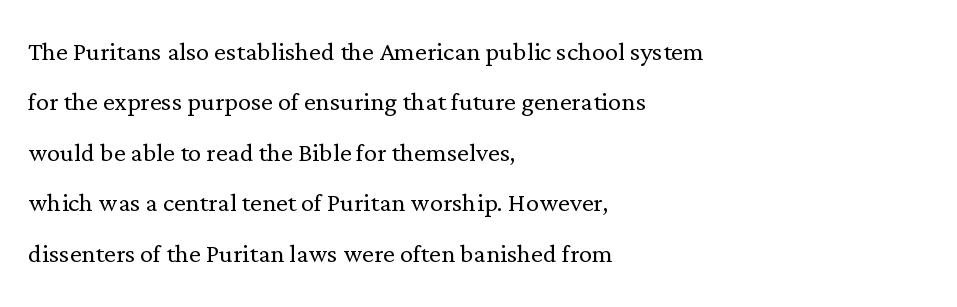
The image shows 33 px light serif type, upright; set left-aligned, normal line spacing (1.53x), normal letter spacing, not underlined; low stroke contrast and a medium x-height.
